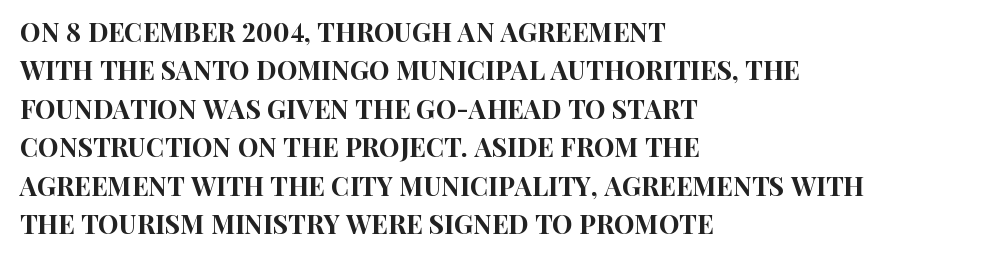
Q: Is the text italic (slanted)? A: No, it is upright.
Q: Is the text underlined? A: No.
Q: How is the paragraph aligned? A: Left-aligned.
Q: Is the spacing between letters normal or unusually wide? A: Normal.
Q: Is the spacing between lines tight, normal or loose? A: Normal.
